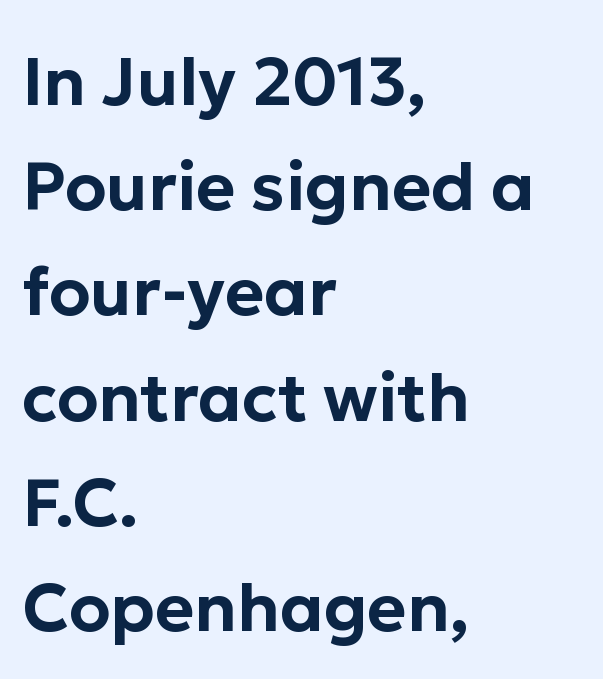
If you drew a line through each stem, it would be perfectly vertical. You can tell from the bare stems that sans-serif type was used. The space beneath each line is pristine and unruled. One-word summary of the alignment: left. Evenly set lines give the paragraph a standard silhouette. Default kerning and tracking; the words read as compact shapes.
